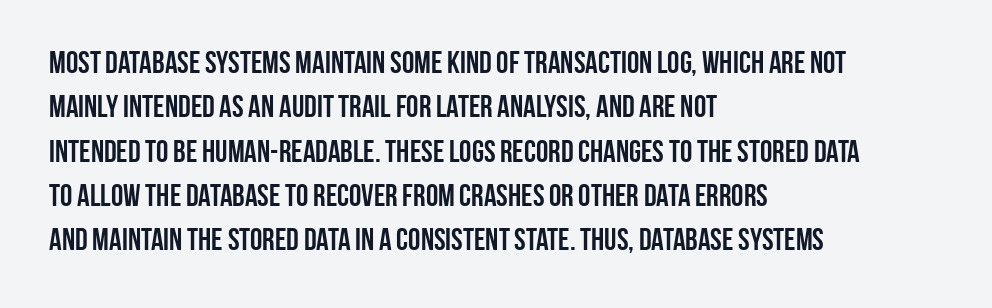
Q: Is the text bold? A: Yes.
Q: Is the text italic (slanted)? A: No, it is upright.
Q: Is the typeface a serif or a sans-serif typeface? A: Sans-serif.
Q: Is the text underlined? A: No.
Q: How is the paragraph aligned? A: Left-aligned.
Q: Is the spacing between letters normal or unusually wide? A: Normal.
Q: Is the spacing between lines tight, normal or loose? A: Normal.
Q: Width (condensed, normal, or wide)? A: Condensed.
Q: Stroke contrast? A: Low.
Q: x-height? A: Large.
Q: Monospaced? A: No.
